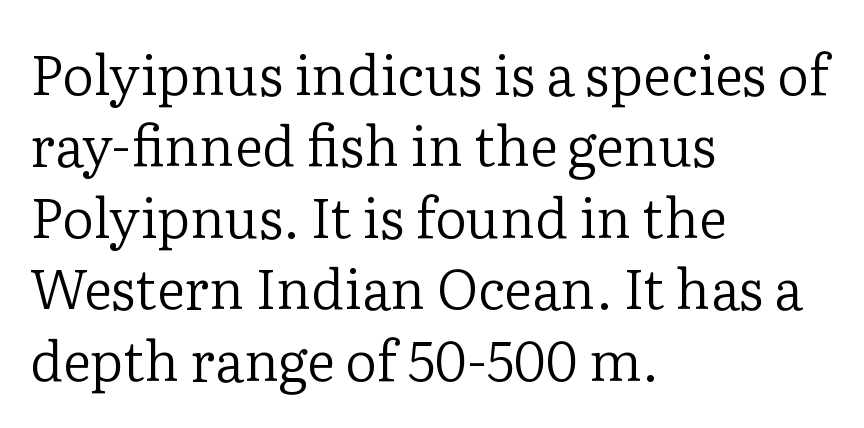
Q: Is the text bold? A: No.
Q: Is the text italic (slanted)? A: No, it is upright.
Q: Is the typeface a serif or a sans-serif typeface? A: Serif.
Q: Is the text underlined? A: No.
Q: How is the paragraph aligned? A: Left-aligned.
Q: Is the spacing between letters normal or unusually wide? A: Normal.
Q: Is the spacing between lines tight, normal or loose? A: Normal.
Q: Width (condensed, normal, or wide)? A: Normal.
Q: Stroke contrast? A: Low.
Q: x-height? A: Medium.
Q: Monospaced? A: No.
